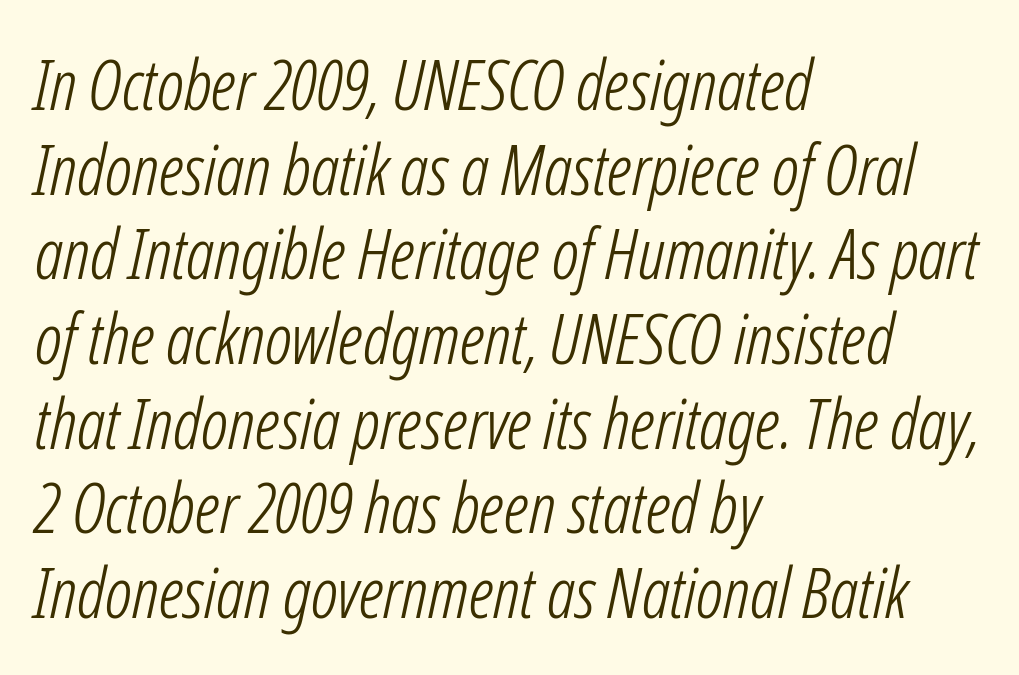
Q: Is the text bold? A: No.
Q: Is the text italic (slanted)? A: Yes, it leans right by about 12 degrees.
Q: Is the text underlined? A: No.
Q: How is the paragraph aligned? A: Left-aligned.
Q: Is the spacing between letters normal or unusually wide? A: Normal.
Q: Width (condensed, normal, or wide)? A: Condensed.
Q: Stroke contrast? A: Low.
Q: x-height? A: Medium.
Q: Monospaced? A: No.
